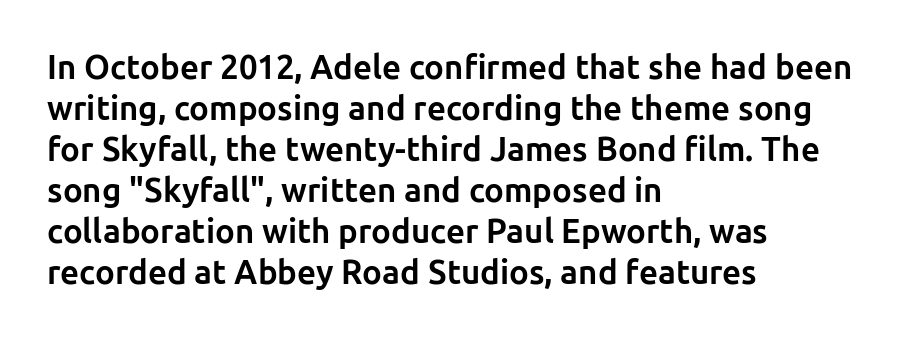
{"serif": "no", "italic": "no", "bold": "yes", "weight": "bold", "width": "normal", "stroke_contrast": "low", "x_height": "medium", "monospaced": "no", "underline": "no", "align": "left", "line_spacing_ratio": 1.24, "letter_spacing": "normal", "letter_spacing_em": 0.0, "glyph_px": 33}
